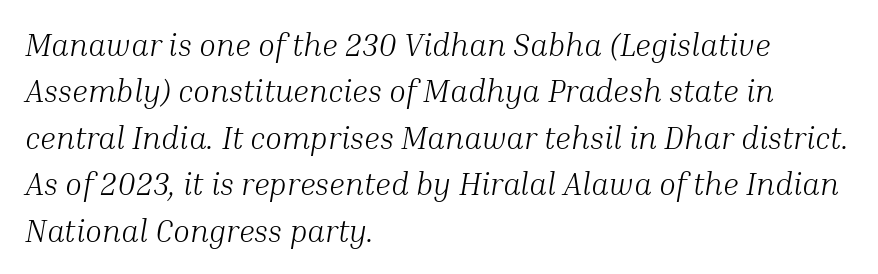
{"serif": "yes", "italic": "yes", "lean": "right", "slant_degrees": 10, "bold": "no", "weight": "light", "width": "normal", "stroke_contrast": "medium", "x_height": "medium", "monospaced": "no", "underline": "no", "align": "left", "line_spacing": "normal", "line_spacing_ratio": 1.5, "letter_spacing": "normal", "letter_spacing_em": 0.0, "glyph_px": 31}
